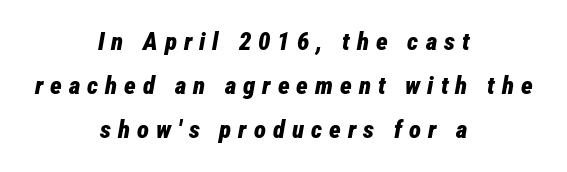
The rendering uses a bold face; every stroke is thick and dark. Line starts and ends both wander, symmetrically. Tall strokes in this sample are angled rather than plumb. Each word looks stretched out because of the extra space between its letters.
